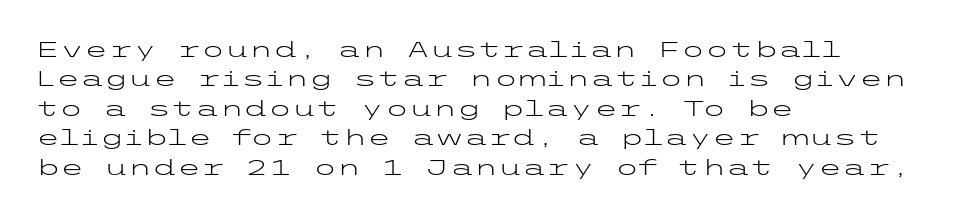
{"italic": "no", "bold": "no", "underline": "no", "align": "left", "line_spacing": "normal", "line_spacing_ratio": 1.34, "letter_spacing": "normal", "letter_spacing_em": 0.0, "glyph_px": 22}
